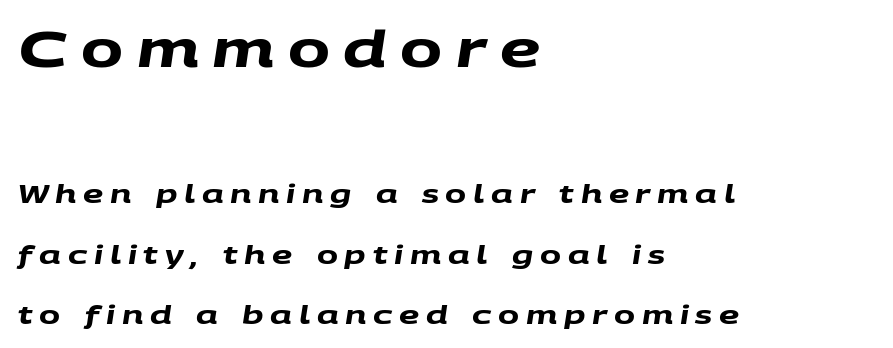
Q: Is the text bold? A: Yes.
Q: Is the typeface a serif or a sans-serif typeface? A: Sans-serif.
Q: Is the text underlined? A: No.
Q: How is the paragraph aligned? A: Left-aligned.
Q: Is the spacing between letters normal or unusually wide? A: Unusually wide.
Q: Is the spacing between lines tight, normal or loose? A: Loose.
Q: Which block of text is set in a larger size, the first (top) or the second (bottom)? A: The first (top) one.
Q: Width (condensed, normal, or wide)? A: Wide.
Q: Stroke contrast? A: Medium.
Q: x-height? A: Large.
Q: Monospaced? A: No.
